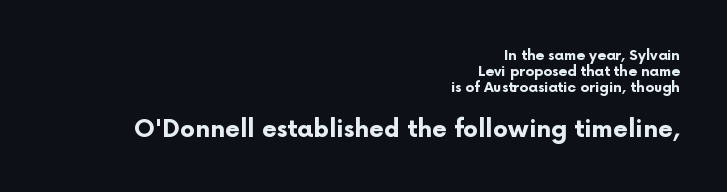
Q: Is the text bold? A: Yes.
Q: Is the text italic (slanted)? A: No, it is upright.
Q: Is the text underlined? A: No.
Q: How is the paragraph aligned? A: Right-aligned.
Q: Is the spacing between letters normal or unusually wide? A: Normal.
Q: Which block of text is set in a larger size, the first (top) or the second (bottom)? A: The second (bottom) one.
